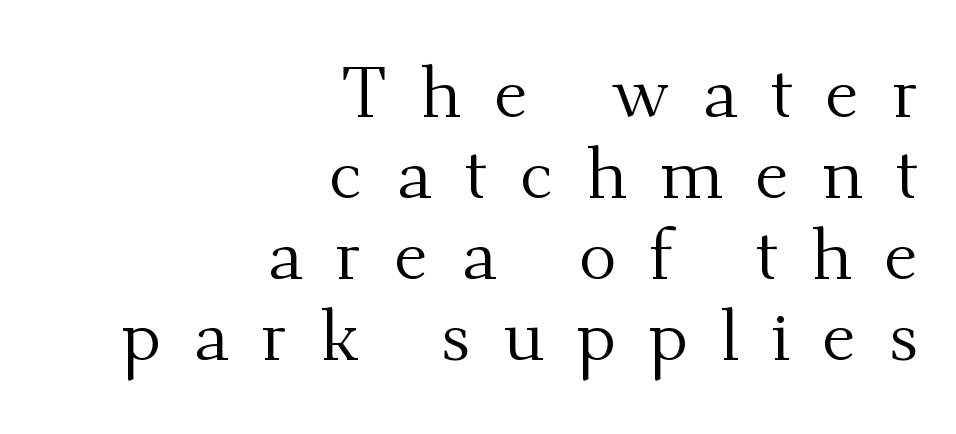
The image shows 71 px regular-weight serif type, upright; set right-aligned, tight line spacing (1.14x), unusually wide letter spacing (+0.46 em), not underlined; medium stroke contrast and a small x-height.
